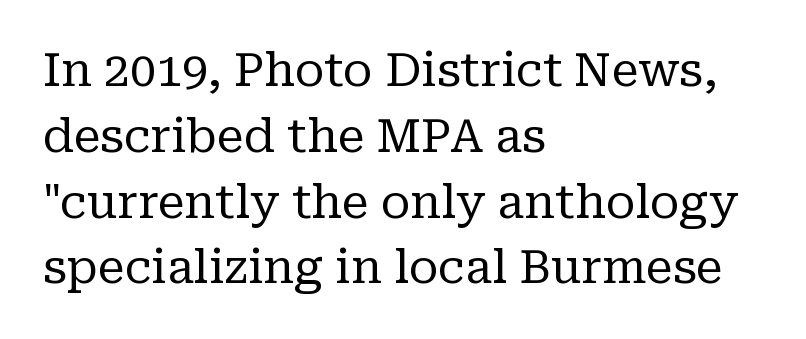
The words here are not underlined. Characters follow at the spacing the type designer built in. Stroke mass is kept to a normal reading level or below. The paragraph has a hard left edge and a soft right edge. This block has exactly the height ordinary leading produces.
